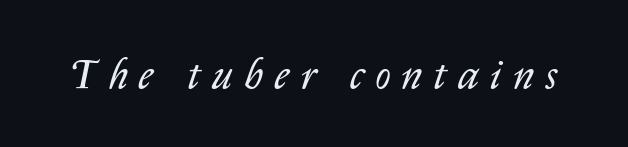
Q: Is the text bold? A: No.
Q: Is the text italic (slanted)? A: Yes, it leans right by about 14 degrees.
Q: Is the text underlined? A: No.
Q: Is the spacing between letters normal or unusually wide? A: Unusually wide.
Q: Width (condensed, normal, or wide)? A: Normal.
Q: Stroke contrast? A: Low.
Q: x-height? A: Medium.
Q: Monospaced? A: No.
